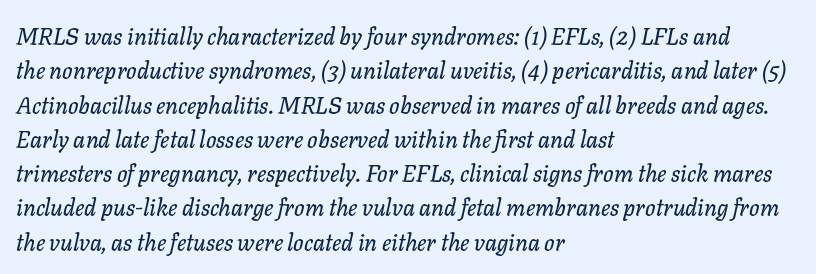
A typesetter would mark this as italic. Notice how the passage keeps a crisp vertical edge on the left only. Whoever set this chose a conventional vertical rhythm. Letter spacing: default. The passage shown is not underscored anywhere.
